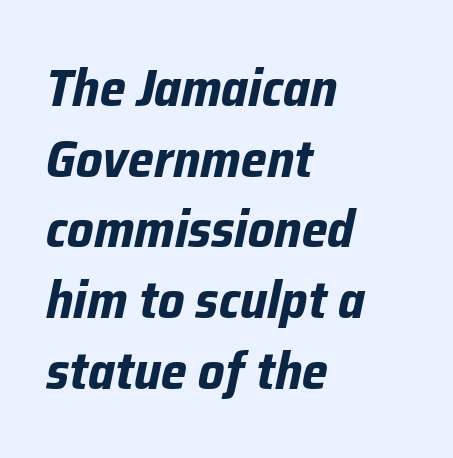
{"italic": "yes", "lean": "right", "slant_degrees": 12, "bold": "yes", "weight": "bold", "width": "normal", "stroke_contrast": "low", "x_height": "medium", "monospaced": "no", "underline": "no", "align": "left", "line_spacing": "normal", "line_spacing_ratio": 1.36, "letter_spacing": "normal", "letter_spacing_em": 0.0, "glyph_px": 52}
